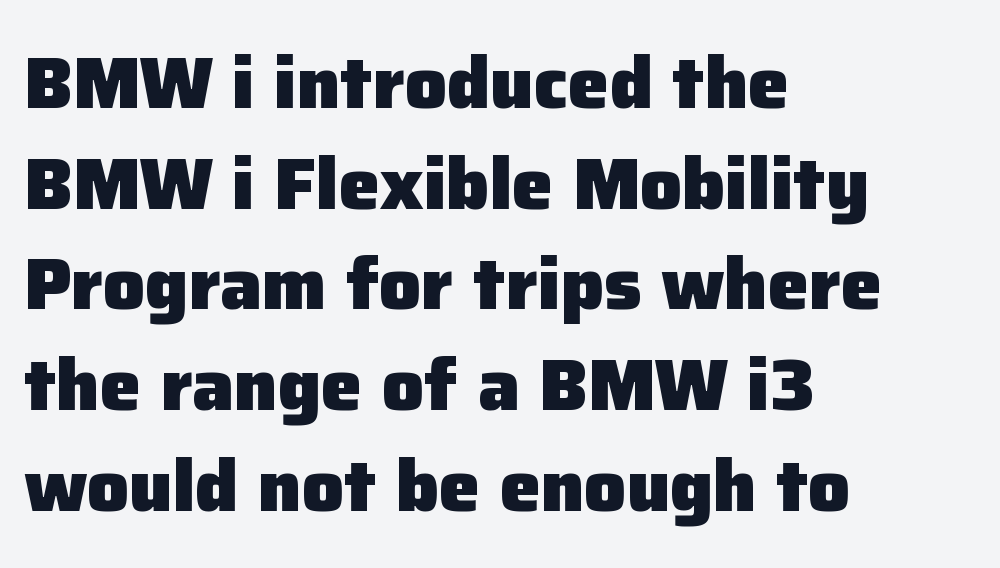
{"serif": "no", "italic": "no", "bold": "yes", "weight": "heavy", "width": "normal", "stroke_contrast": "low", "x_height": "medium", "monospaced": "no", "underline": "no", "align": "left", "line_spacing": "normal", "line_spacing_ratio": 1.36, "letter_spacing": "normal", "letter_spacing_em": 0.0, "glyph_px": 74}
